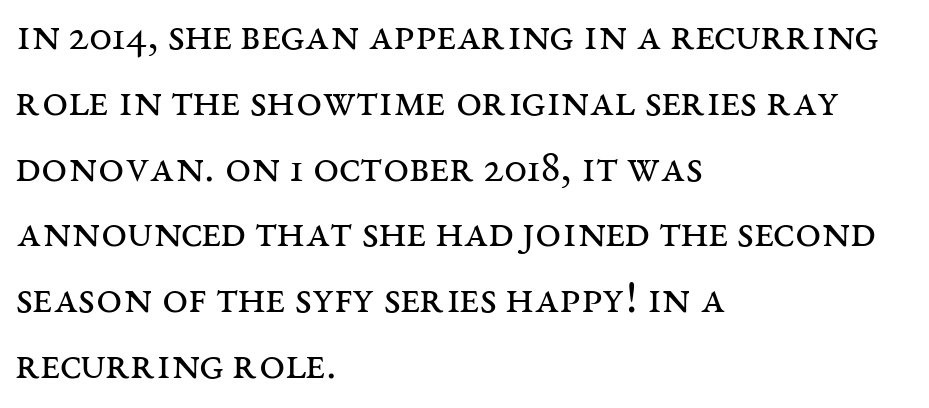
Q: Is the text bold? A: No.
Q: Is the text italic (slanted)? A: No, it is upright.
Q: Is the typeface a serif or a sans-serif typeface? A: Serif.
Q: Is the text underlined? A: No.
Q: How is the paragraph aligned? A: Left-aligned.
Q: Is the spacing between letters normal or unusually wide? A: Normal.
Q: Is the spacing between lines tight, normal or loose? A: Normal.
Q: Width (condensed, normal, or wide)? A: Wide.
Q: Stroke contrast? A: Medium.
Q: x-height? A: Large.
Q: Monospaced? A: No.
